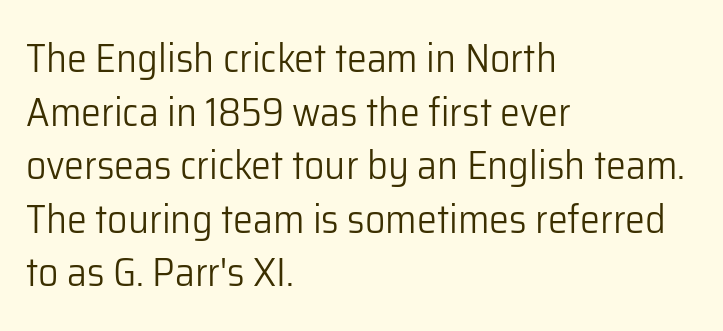
{"serif": "no", "italic": "no", "bold": "no", "weight": "light", "width": "normal", "stroke_contrast": "low", "x_height": "medium", "monospaced": "no", "underline": "no", "align": "left", "line_spacing": "normal", "line_spacing_ratio": 1.34, "letter_spacing": "normal", "letter_spacing_em": 0.0, "glyph_px": 40}
